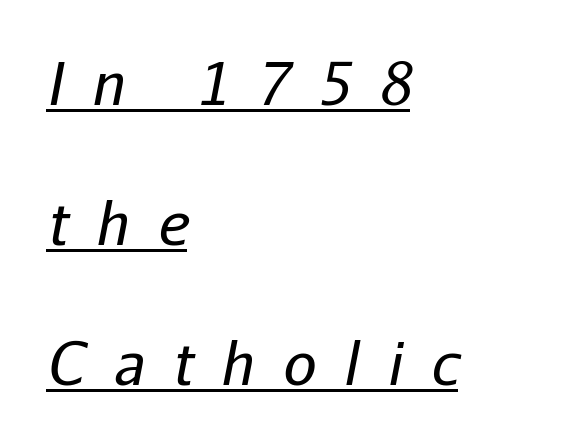
{"italic": "yes", "lean": "right", "slant_degrees": 11, "bold": "no", "weight": "regular", "width": "normal", "stroke_contrast": "low", "x_height": "medium", "monospaced": "no", "underline": "yes", "align": "left", "line_spacing": "loose", "line_spacing_ratio": 2.41, "letter_spacing": "wide", "letter_spacing_em": 0.5, "glyph_px": 58}
